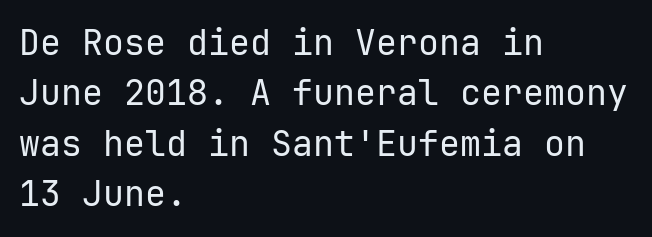
{"serif": "no", "italic": "no", "bold": "no", "weight": "regular", "width": "normal", "stroke_contrast": "low", "x_height": "medium", "monospaced": "yes", "underline": "no", "align": "left", "line_spacing": "normal", "line_spacing_ratio": 1.44, "letter_spacing": "normal", "letter_spacing_em": 0.0, "glyph_px": 35}
